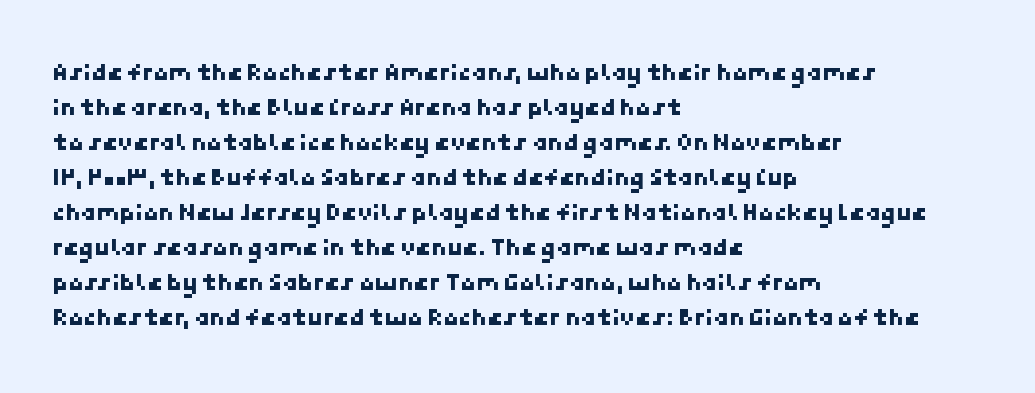
The space beneath each line is pristine and unruled. Short and long lines alike share a common starting point at left. Interline gaps are of average width in this sample. The type is set solid horizontally, with unmodified tracking.
